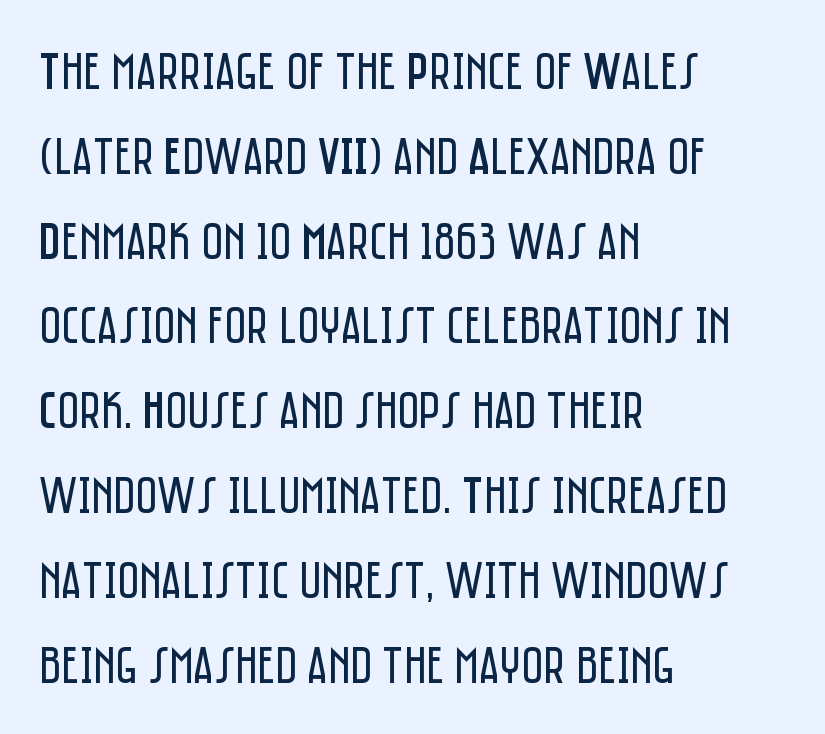
{"serif": "no", "italic": "no", "bold": "no", "weight": "regular", "width": "condensed", "stroke_contrast": "low", "x_height": "large", "monospaced": "no", "underline": "no", "align": "left", "line_spacing": "normal", "line_spacing_ratio": 1.6, "letter_spacing": "normal", "letter_spacing_em": 0.0, "glyph_px": 53}
